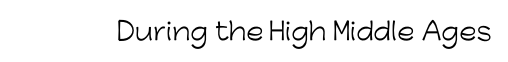
{"italic": "no", "bold": "no", "underline": "no", "letter_spacing": "normal", "letter_spacing_em": 0.0, "glyph_px": 24}
